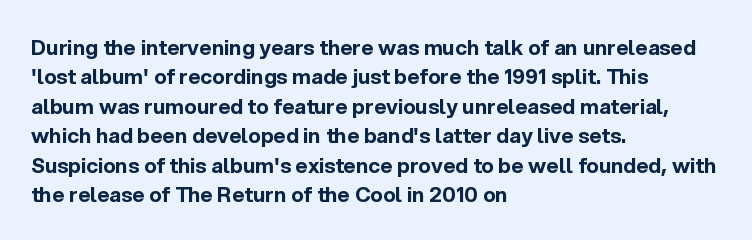
Q: Is the text bold? A: Yes.
Q: Is the text italic (slanted)? A: No, it is upright.
Q: Is the text underlined? A: No.
Q: How is the paragraph aligned? A: Left-aligned.
Q: Is the spacing between letters normal or unusually wide? A: Normal.
Q: Is the spacing between lines tight, normal or loose? A: Normal.
